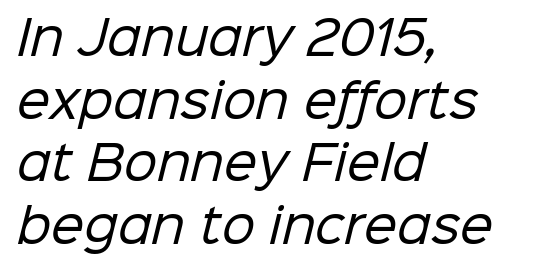
The image shows 47 px regular-weight sans-serif type; set left-aligned, normal line spacing (1.33x), normal letter spacing, not underlined; low stroke contrast and a medium x-height.
